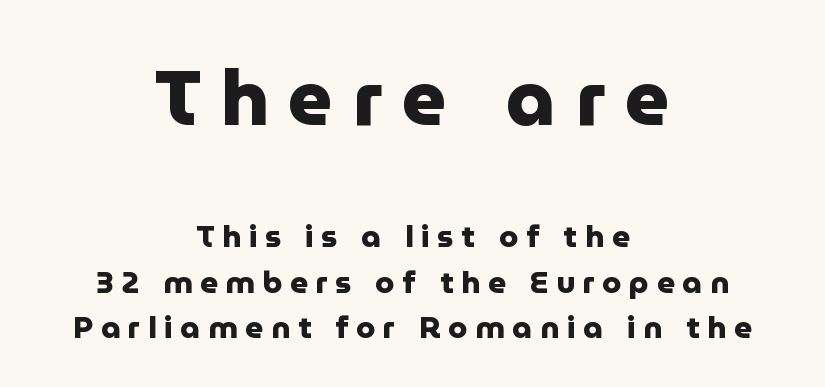
{"serif": "no", "italic": "no", "bold": "yes", "weight": "heavy", "width": "normal", "stroke_contrast": "low", "x_height": "medium", "monospaced": "no", "underline": "no", "align": "center", "line_spacing": "normal", "line_spacing_ratio": 1.46, "letter_spacing": "wide", "letter_spacing_em": 0.25, "larger_block": "first", "size_ratio": 2.52, "glyph_px": 78}
